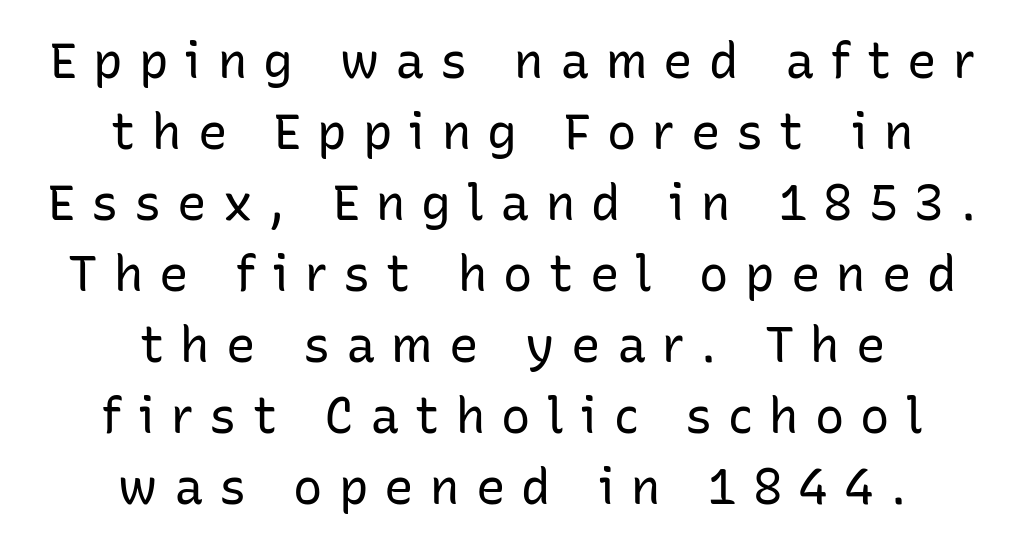
{"serif": "no", "italic": "no", "bold": "no", "weight": "regular", "width": "normal", "stroke_contrast": "low", "x_height": "medium", "monospaced": "no", "underline": "no", "align": "center", "line_spacing": "normal", "line_spacing_ratio": 1.45, "letter_spacing": "wide", "letter_spacing_em": 0.33, "glyph_px": 49}
